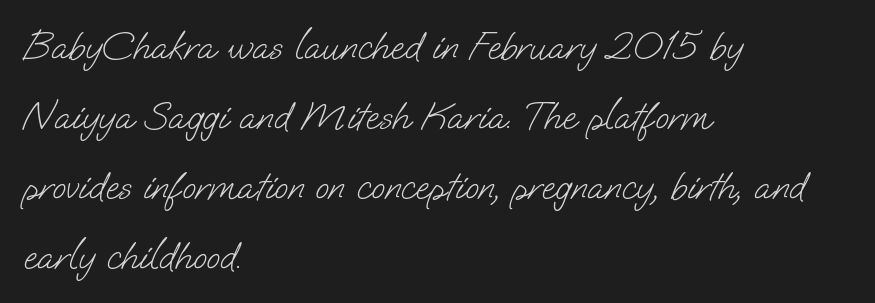
The rendering uses natural spacing where letterforms have individual widths. Quick note: underline off. Between one letter and the next there's only the usual sliver of space. The designer went with a sans here, leaving each stem footless.
